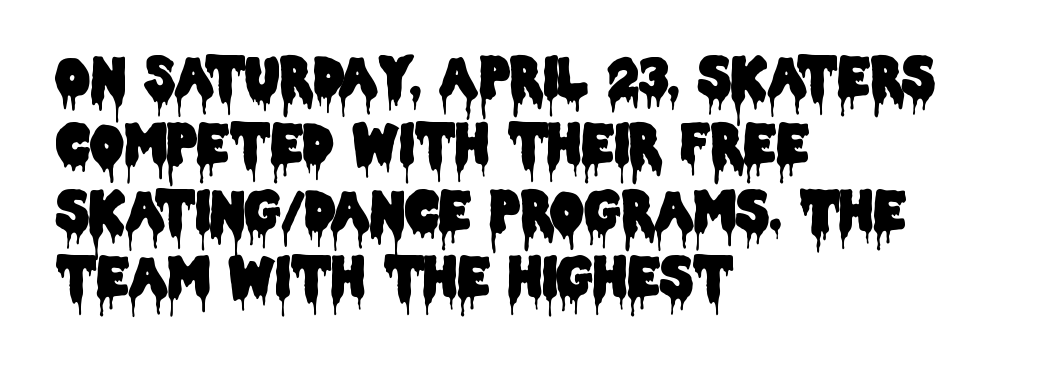
{"serif": "no", "italic": "no", "width": "condensed", "stroke_contrast": "low", "x_height": "large", "monospaced": "no", "underline": "no", "align": "left", "line_spacing": "normal", "line_spacing_ratio": 1.26, "letter_spacing": "normal", "letter_spacing_em": 0.0, "glyph_px": 53}
